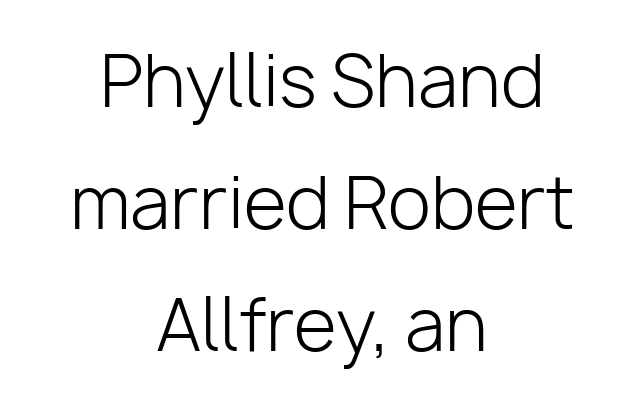
Weight class: somewhere from thin through regular. Is the letter spacing exaggerated? No — it looks like the ordinary default. Posture: upright roman. The characters display no serif detailing; their extremities are plain. Think of a printed novel: that variable character pitch is what you see here. Short and long lines alike share a common midpoint.
